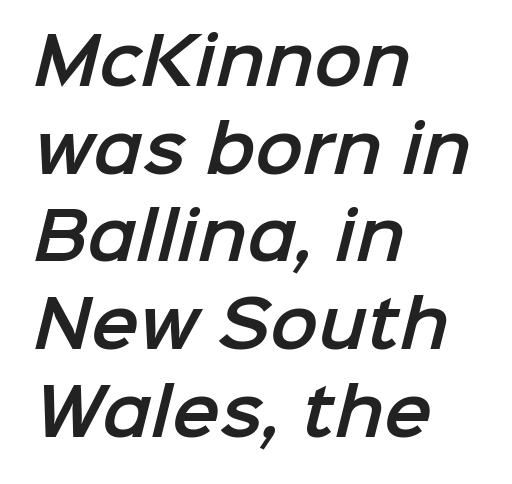
The image shows 64 px sans-serif type; set left-aligned, normal line spacing (1.37x), normal letter spacing, not underlined; low stroke contrast and a medium x-height.
